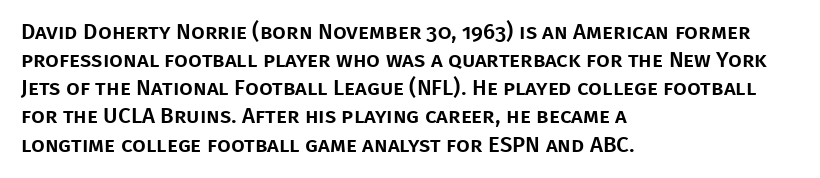
Style check: upright. Decoration check: the copy has no underline. The gaps between neighbouring characters are ordinary and unremarkable. This sample is left-justified, so line endings fall wherever the words run out. The rows are spaced the way most documents space them.
